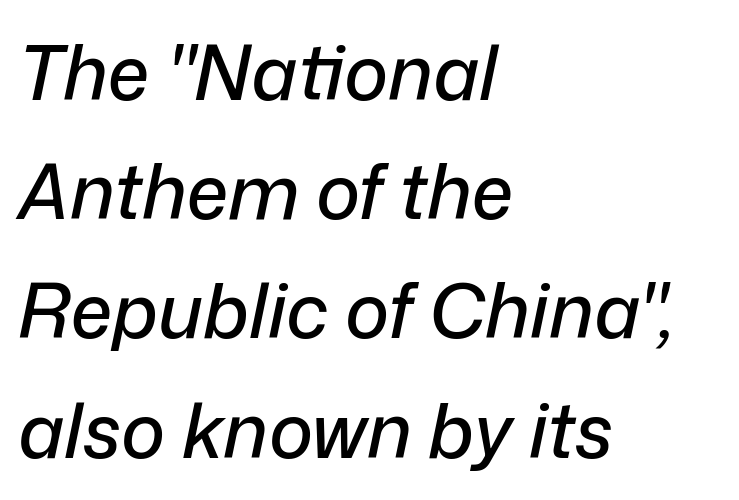
{"italic": "yes", "lean": "right", "slant_degrees": 12, "width": "normal", "stroke_contrast": "low", "x_height": "medium", "monospaced": "no", "underline": "no", "align": "left", "line_spacing": "normal", "line_spacing_ratio": 1.59, "letter_spacing": "normal", "letter_spacing_em": 0.0, "glyph_px": 75}
